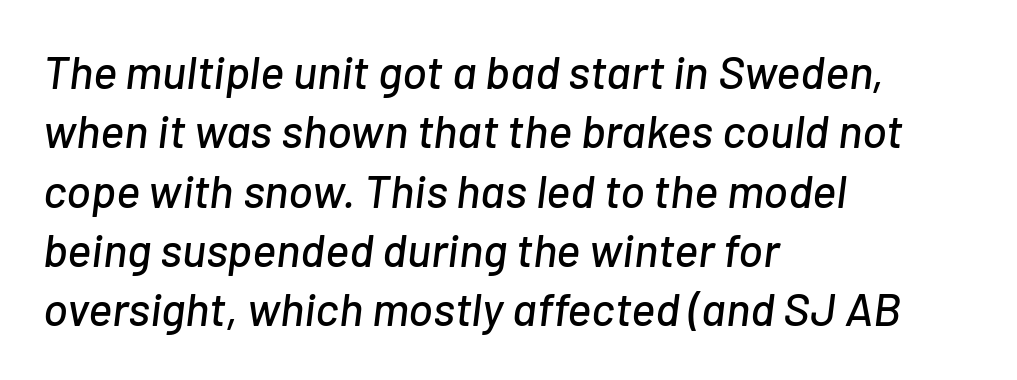
The image shows 46 px text type, italic (leaning right); set left-aligned, normal line spacing (1.29x), normal letter spacing, not underlined; low stroke contrast and a medium x-height.
